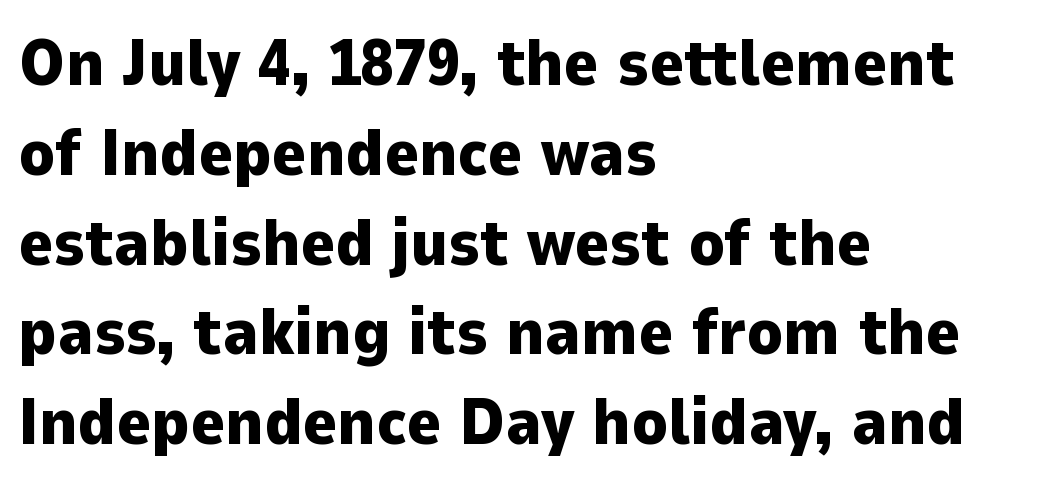
Is there any slant? The stems are plumb. A classic flush-left, rag-right setting is used for this passage. Characters follow at the spacing the type designer built in. Stroke thickness is high; the sample reads as a true bold. These lines are composed in type without serifs. The face used here is proportionally spaced, like ordinary book or web type.
